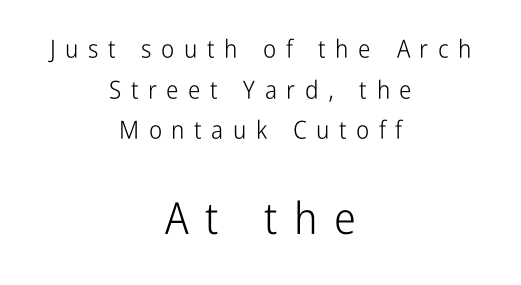
Q: Is the text bold? A: No.
Q: Is the text italic (slanted)? A: No, it is upright.
Q: Is the typeface a serif or a sans-serif typeface? A: Sans-serif.
Q: Is the text underlined? A: No.
Q: How is the paragraph aligned? A: Centered.
Q: Is the spacing between letters normal or unusually wide? A: Unusually wide.
Q: Is the spacing between lines tight, normal or loose? A: Normal.
Q: Which block of text is set in a larger size, the first (top) or the second (bottom)? A: The second (bottom) one.
Q: Width (condensed, normal, or wide)? A: Condensed.
Q: Stroke contrast? A: Low.
Q: x-height? A: Medium.
Q: Monospaced? A: No.
